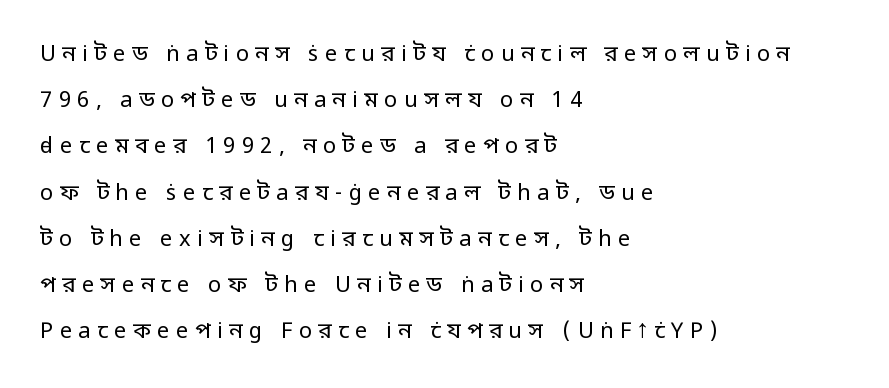
The zone under the glyphs is completely vacant. The letters look calm and open, with moderate or lighter stems. Every row of glyphs begins at an identical x-position on the left. Interline gaps are noticeably wide in this sample. The rendering inserts visible extra space after every character.
